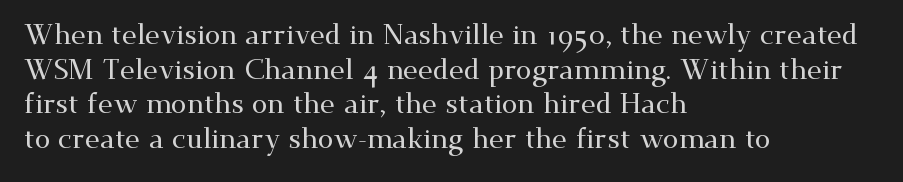
Stroke terminals: seriffed. Glance below the letters and you will spot only blank space. The letters stand upright; this is a roman face. A typesetter would call this zero additional tracking.
